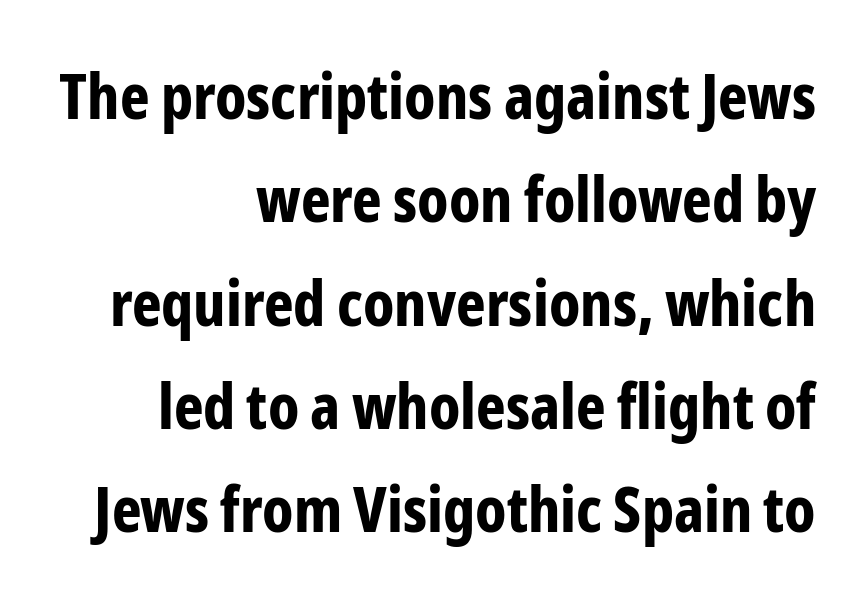
{"serif": "no", "italic": "no", "bold": "yes", "weight": "bold", "width": "condensed", "stroke_contrast": "low", "x_height": "medium", "monospaced": "no", "underline": "no", "align": "right", "line_spacing": "normal", "line_spacing_ratio": 1.64, "letter_spacing": "normal", "letter_spacing_em": 0.0, "glyph_px": 63}
